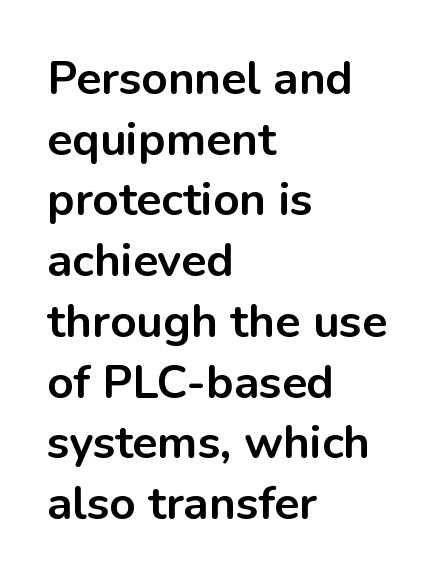
The image shows 46 px bold sans-serif type, upright; set left-aligned, normal line spacing (1.32x), normal letter spacing, not underlined; low stroke contrast and a medium x-height.
